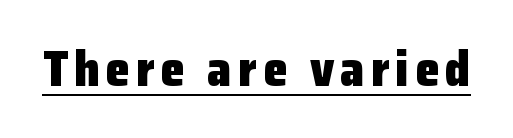
Typographic density is high because the face is bold. The sample's only ornament is a line tracing under the words. A typesetter would call this proportional, since set widths differ per character. Is there any slant? The stems are plumb.
